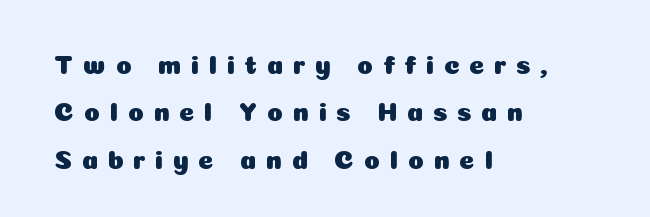
If you drew a line through each stem, it would be perfectly vertical. The ragged edge is on the right, which tells us the setting is flush left. Decoration check: the copy has no underline. Letter spacing: wide.
